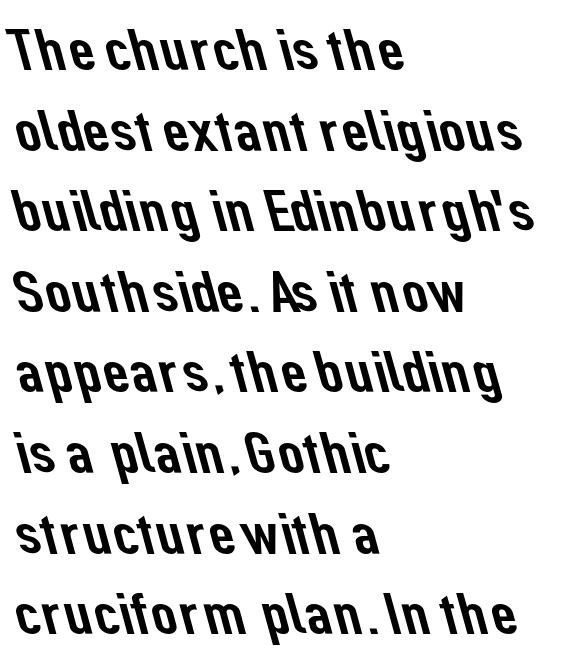
{"serif": "no", "width": "normal", "stroke_contrast": "low", "x_height": "medium", "monospaced": "no", "underline": "no", "align": "left", "line_spacing": "normal", "line_spacing_ratio": 1.39, "letter_spacing": "normal", "letter_spacing_em": 0.0, "glyph_px": 58}
